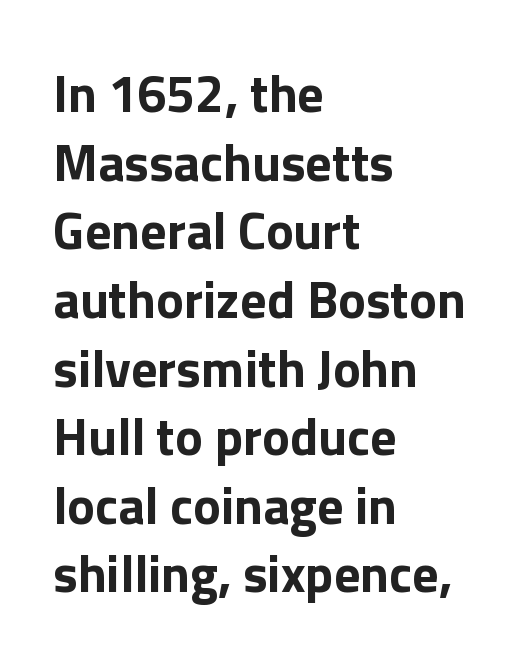
Q: Is the text bold? A: Yes.
Q: Is the text italic (slanted)? A: No, it is upright.
Q: Is the typeface a serif or a sans-serif typeface? A: Sans-serif.
Q: Is the text underlined? A: No.
Q: How is the paragraph aligned? A: Left-aligned.
Q: Is the spacing between letters normal or unusually wide? A: Normal.
Q: Is the spacing between lines tight, normal or loose? A: Normal.
Q: Width (condensed, normal, or wide)? A: Normal.
Q: x-height? A: Medium.
Q: Monospaced? A: No.
